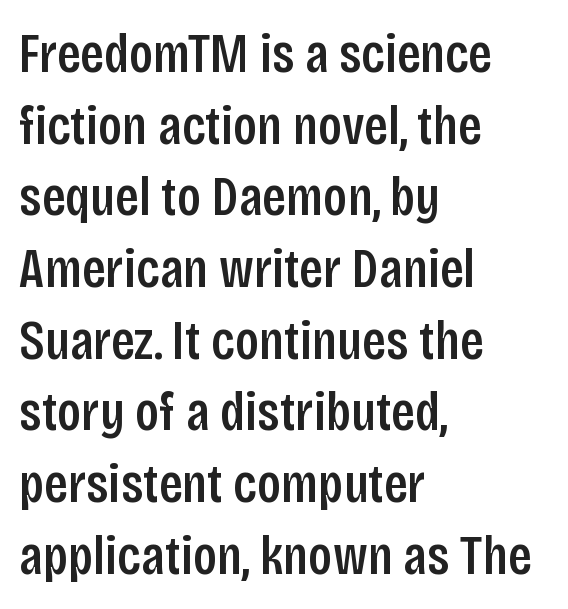
{"serif": "no", "italic": "no", "bold": "semi", "weight": "semibold", "width": "condensed", "stroke_contrast": "low", "x_height": "large", "monospaced": "no", "underline": "no", "align": "left", "line_spacing": "normal", "line_spacing_ratio": 1.28, "letter_spacing": "normal", "letter_spacing_em": 0.0, "glyph_px": 56}
